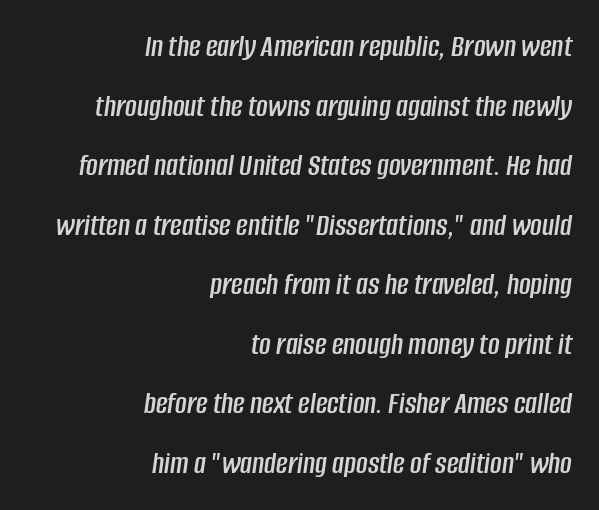
This is oblique type, the kind used for emphasis or titles. The letters advance in unequal steps, a hallmark of proportional type. Casual observation: everything's shoved over to the right. The passage shown has conventional tracking throughout. Rule under the text: the space is simply empty.
